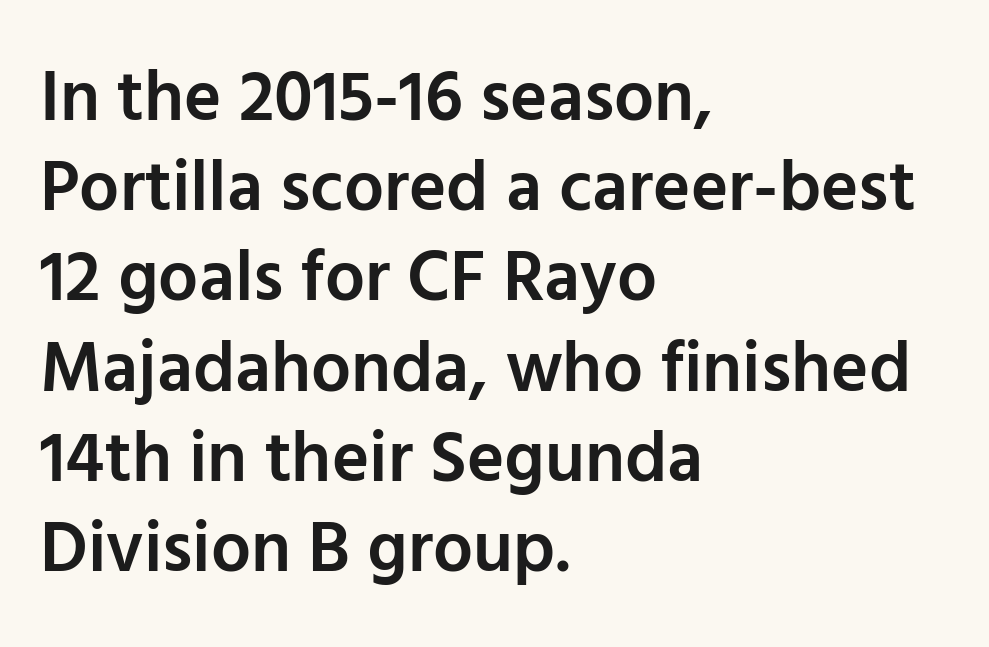
Inter-character spacing is left at the font's built-in metrics. Does the type have serifs? No, each stem ends abruptly. Italic? Not at all — the glyphs are vertical. Clear beneath every line of the passage.
